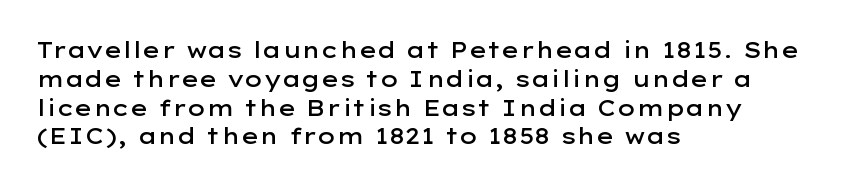
The image shows 22 px text type, upright; set left-aligned, normal line spacing (1.31x), normal letter spacing, not underlined.
